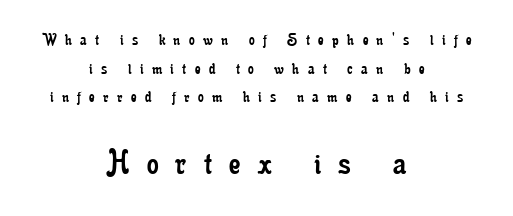
Here the second block reads like a headline and the first like body copy. Letterform terminals end in serifs throughout the passage. Leading: standard. This is the regular roman posture of the typeface. Letters rest on an invisible, unmarked baseline. Horizontally, the lines are justified to the midpoint only.
